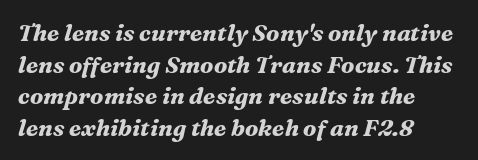
Letter spacing: default. Check under the words: just untouched page. One glance says typical: line gaps are just what's usual. Typesetter's note: full bold, strokes at maximum text heaviness. The passage shown leans; its letterforms are oblique.
